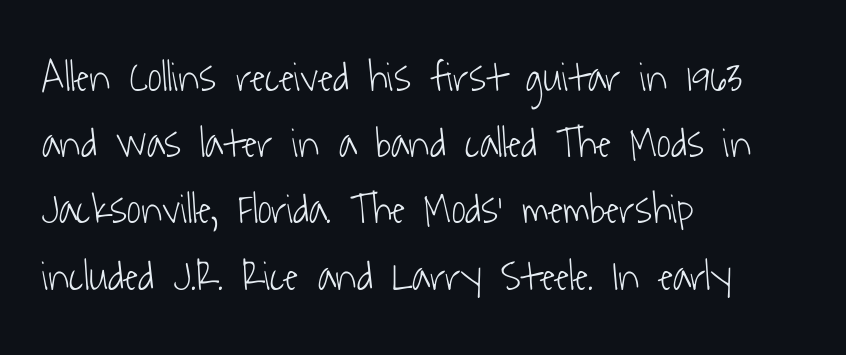
The image shows 43 px light, condensed sans-serif type; set left-aligned, normal line spacing (1.54x), normal letter spacing, not underlined; low stroke contrast and a medium x-height.
